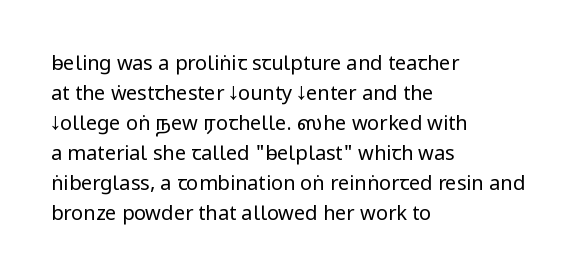
{"italic": "no", "bold": "no", "underline": "no", "align": "left", "line_spacing": "normal", "line_spacing_ratio": 1.5, "letter_spacing": "normal", "letter_spacing_em": 0.0, "glyph_px": 20}
